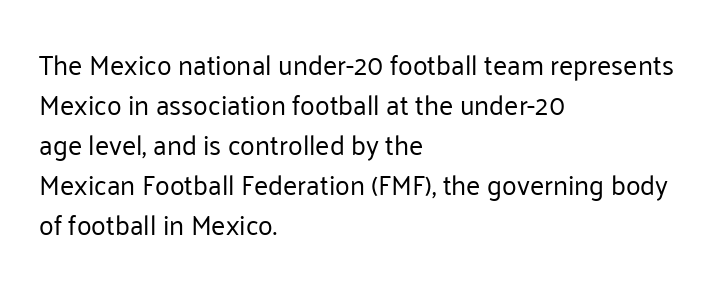
Italic: no, the glyphs are upright roman. Observe the ordinary spacing: letters are neighbours, not strangers. Line spacing here is normal. The zone under the glyphs is completely vacant. These lines stack with their left ends in a neat column.
